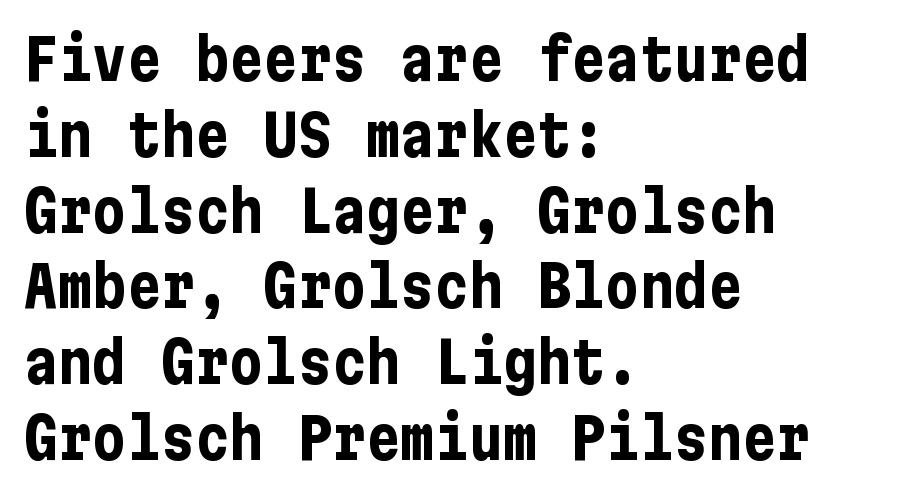
The image shows 57 px bold, condensed sans-serif type, upright; set left-aligned, normal line spacing (1.33x), normal letter spacing, not underlined; low stroke contrast and a medium x-height.
